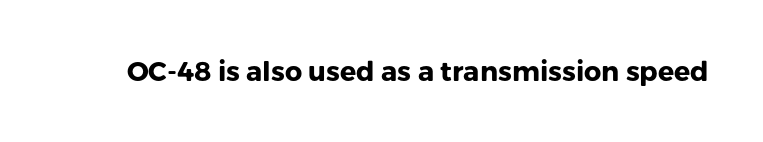
What stands out about the letter spacing? Nothing — it is the standard amount. No italicization has been applied; the sample stays upright. The gap between lines stays unmarked. Thick stems and heavy bowls — unmistakably bold.
